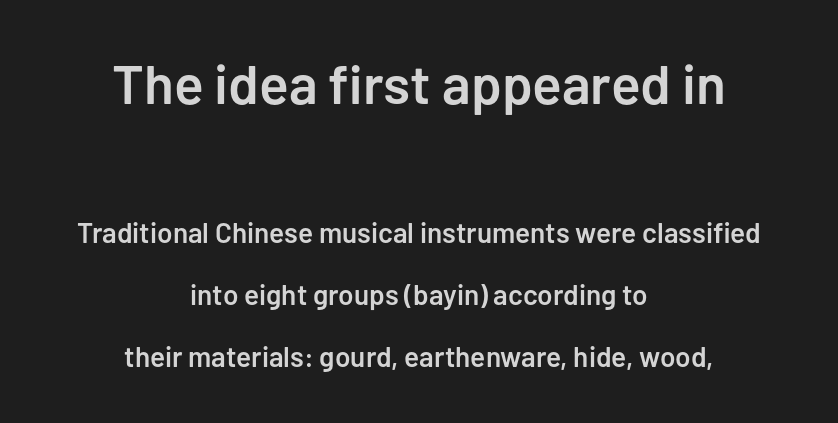
Typographic density is moderately raised because the face is semibold. Spacing verdict: proportional, widths tailored to each character. Honestly, the letter spacing is just normal — you wouldn't notice it. The typesetter chose a symmetrical, centered arrangement here. Does the leading feel generous? Absolutely, it's lavish. Two sizes are in play, and the larger belongs to the first block.
